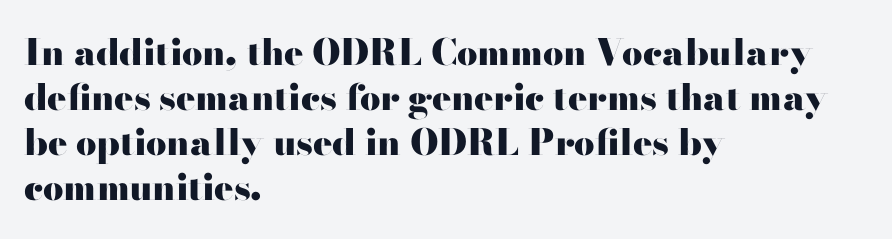
The image shows 36 px heavy, wide sans-serif type, upright; set left-aligned, normal line spacing (1.25x), normal letter spacing, not underlined; high stroke contrast and a small x-height.
